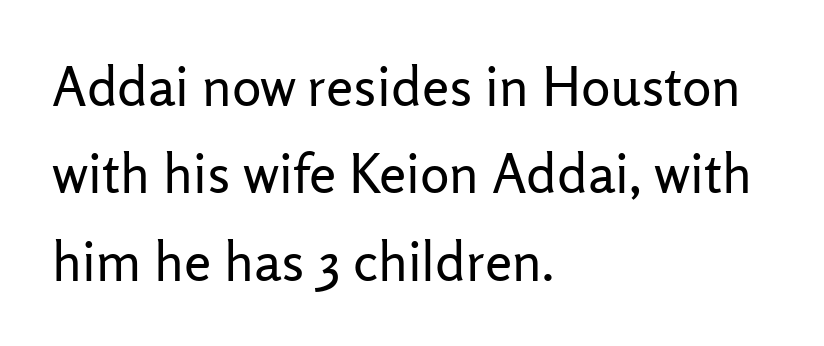
{"serif": "no", "italic": "no", "bold": "no", "weight": "regular", "width": "normal", "stroke_contrast": "low", "x_height": "medium", "monospaced": "no", "underline": "no", "align": "left", "line_spacing": "normal", "line_spacing_ratio": 1.59, "letter_spacing": "normal", "letter_spacing_em": 0.0, "glyph_px": 55}
